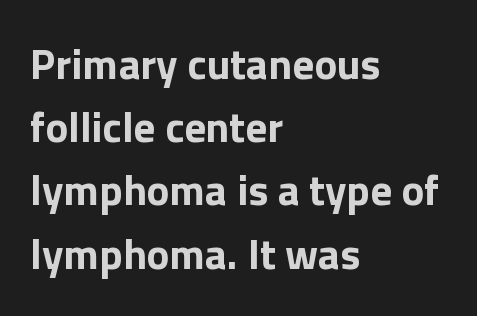
A dark, heavy texture on the line: the type is bold. Style check: upright. Each line starts at the same left margin while the right side varies. Horizontal bands of white between lines are of average thickness.
